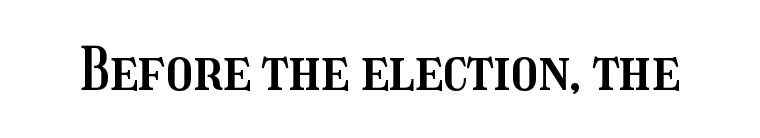
The image shows 60 px condensed type, upright; set normal letter spacing, not underlined; medium stroke contrast and a medium x-height.
